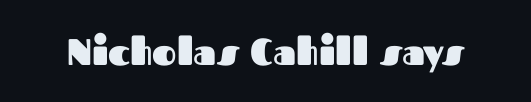
{"serif": "no", "italic": "no", "bold": "yes", "weight": "heavy", "width": "normal", "stroke_contrast": "medium", "x_height": "medium", "monospaced": "no", "underline": "no", "letter_spacing": "normal", "letter_spacing_em": 0.0, "glyph_px": 37}
